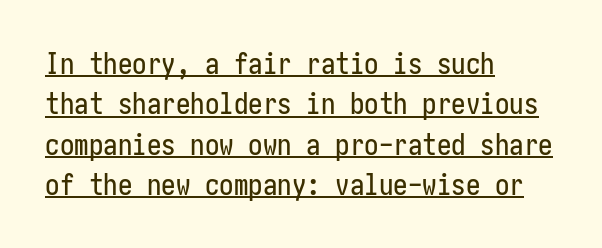
{"serif": "no", "italic": "no", "width": "condensed", "stroke_contrast": "low", "x_height": "medium", "underline": "yes", "align": "left", "line_spacing": "normal", "line_spacing_ratio": 1.39, "letter_spacing": "normal", "letter_spacing_em": 0.0, "glyph_px": 29}
